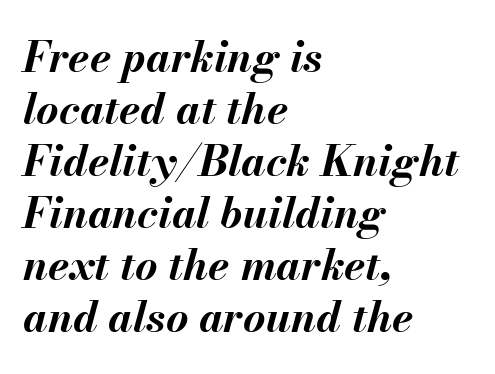
{"italic": "yes", "lean": "right", "slant_degrees": 13, "bold": "yes", "weight": "bold", "width": "normal", "stroke_contrast": "medium", "x_height": "small", "monospaced": "no", "underline": "no", "align": "left", "line_spacing_ratio": 1.21, "letter_spacing": "normal", "letter_spacing_em": 0.0, "glyph_px": 43}
